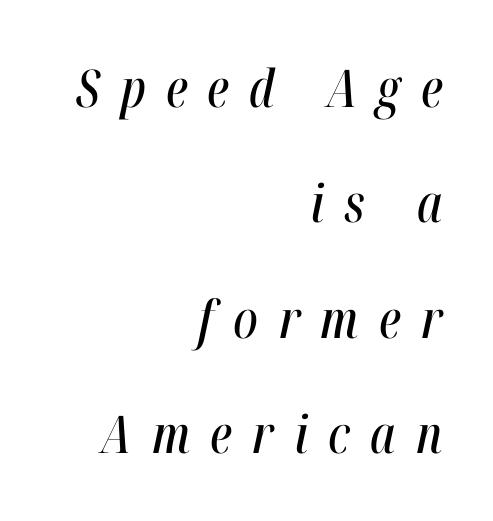
{"italic": "yes", "lean": "right", "slant_degrees": 12, "width": "condensed", "stroke_contrast": "high", "x_height": "medium", "monospaced": "no", "underline": "no", "align": "right", "line_spacing": "loose", "line_spacing_ratio": 2.22, "letter_spacing": "wide", "letter_spacing_em": 0.39, "glyph_px": 52}
